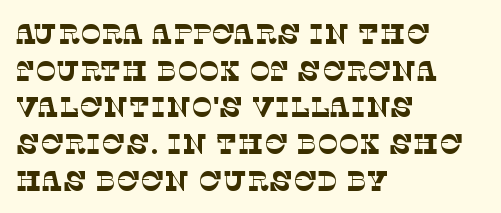
The image shows 28 px thin serif type; set left-aligned, normal line spacing (1.31x), normal letter spacing, not underlined; low stroke contrast and a large x-height.
